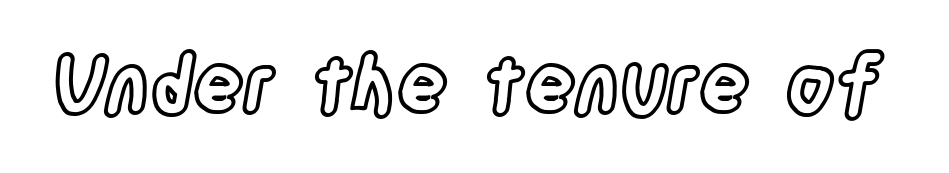
The image shows 78 px condensed type; set normal letter spacing, not underlined; a large x-height.
